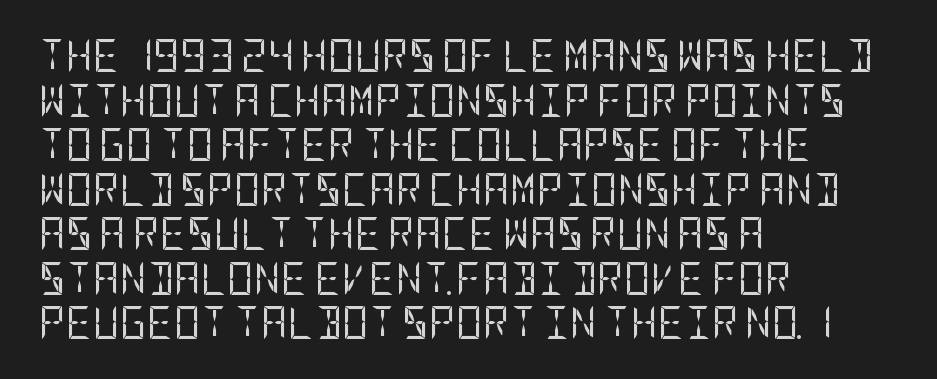
{"serif": "no", "italic": "no", "bold": "no", "weight": "regular", "width": "condensed", "stroke_contrast": "low", "x_height": "large", "underline": "no", "align": "left", "line_spacing": "normal", "line_spacing_ratio": 1.35, "letter_spacing": "normal", "letter_spacing_em": 0.0, "glyph_px": 33}
